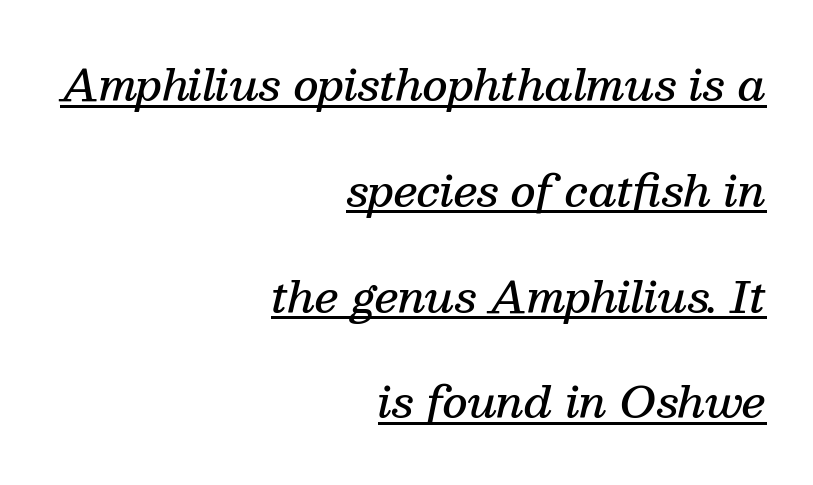
{"serif": "yes", "italic": "yes", "lean": "right", "slant_degrees": 13, "bold": "semi", "weight": "semibold", "width": "normal", "stroke_contrast": "medium", "x_height": "medium", "monospaced": "no", "underline": "yes", "align": "right", "line_spacing": "loose", "line_spacing_ratio": 2.46, "letter_spacing": "normal", "letter_spacing_em": 0.0, "glyph_px": 43}
